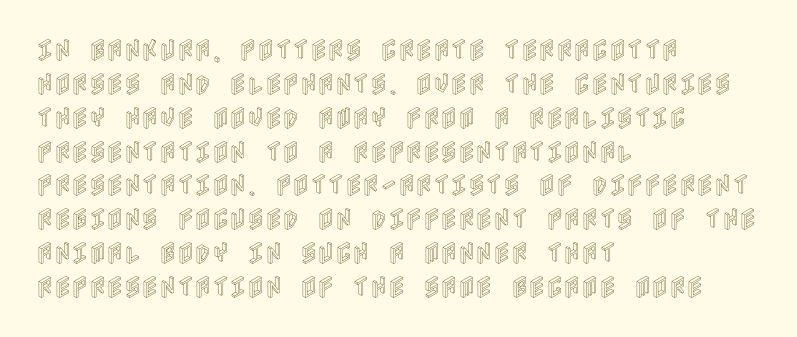
The image shows 24 px text type, upright; set left-aligned, normal line spacing (1.41x), normal letter spacing, not underlined.
